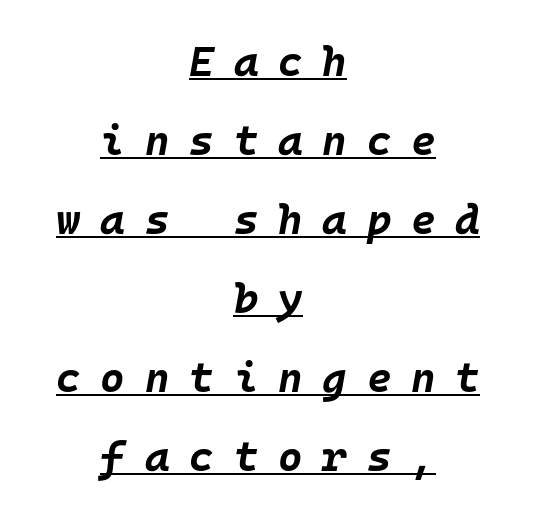
{"italic": "yes", "lean": "right", "slant_degrees": 10, "bold": "yes", "weight": "bold", "width": "normal", "stroke_contrast": "low", "x_height": "large", "monospaced": "yes", "underline": "yes", "align": "center", "line_spacing_ratio": 1.88, "letter_spacing": "wide", "letter_spacing_em": 0.47, "glyph_px": 42}
